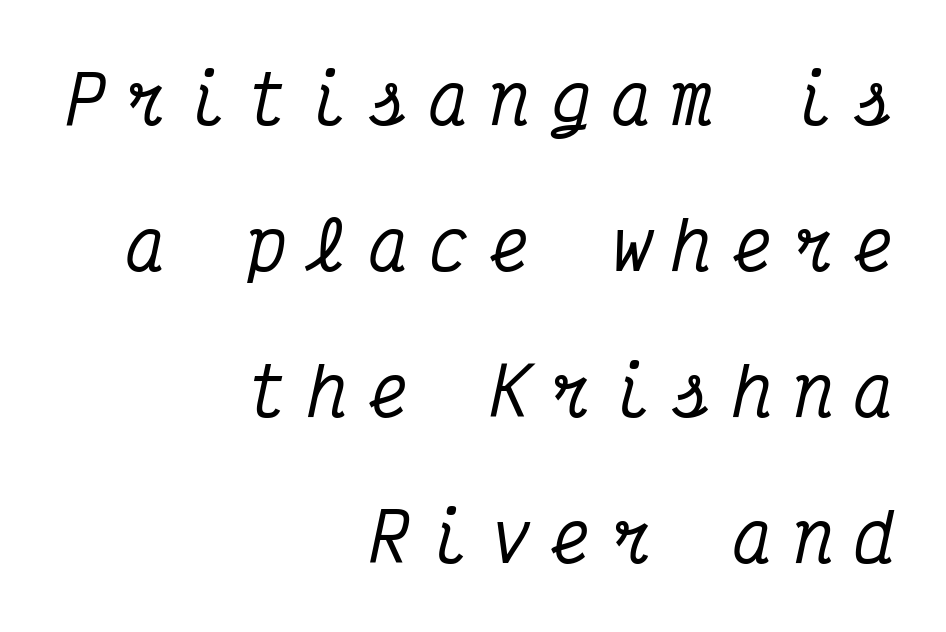
The image shows 66 px condensed serif type, italic (leaning right), monospaced; set right-aligned, loose line spacing (2.21x), unusually wide letter spacing (+0.32 em), not underlined; medium stroke contrast and a medium x-height.
